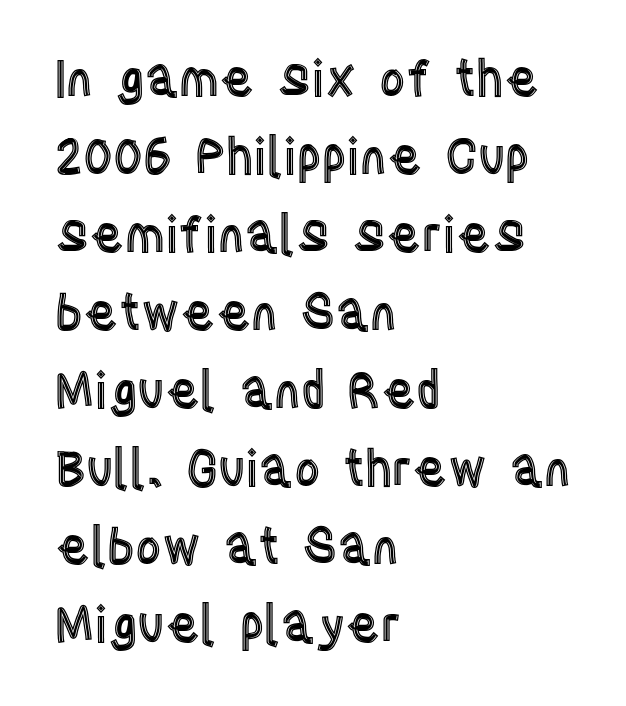
Ordinary non-slanted type is in use. Tracking value appears to be zero — textbook default spacing. The line-height multiplier appears to be the usual default. Is this a fixed-width face? No — the glyphs have proportional, varying widths.
